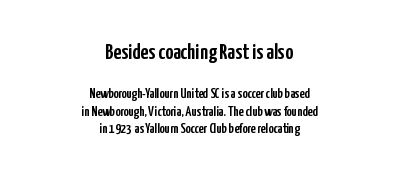
Q: Is the text italic (slanted)? A: No, it is upright.
Q: Is the text underlined? A: No.
Q: How is the paragraph aligned? A: Centered.
Q: Is the spacing between letters normal or unusually wide? A: Normal.
Q: Is the spacing between lines tight, normal or loose? A: Normal.
Q: Which block of text is set in a larger size, the first (top) or the second (bottom)? A: The first (top) one.
